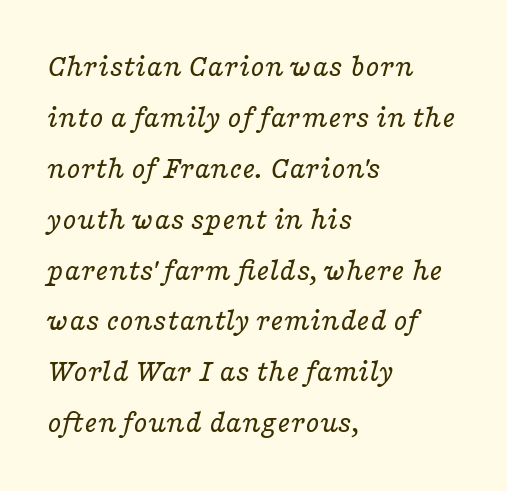
{"serif": "yes", "italic": "yes", "lean": "right", "slant_degrees": 16, "bold": "no", "weight": "regular", "width": "wide", "stroke_contrast": "low", "x_height": "medium", "monospaced": "no", "underline": "no", "align": "left", "line_spacing": "normal", "line_spacing_ratio": 1.59, "letter_spacing": "normal", "letter_spacing_em": 0.0, "glyph_px": 32}
